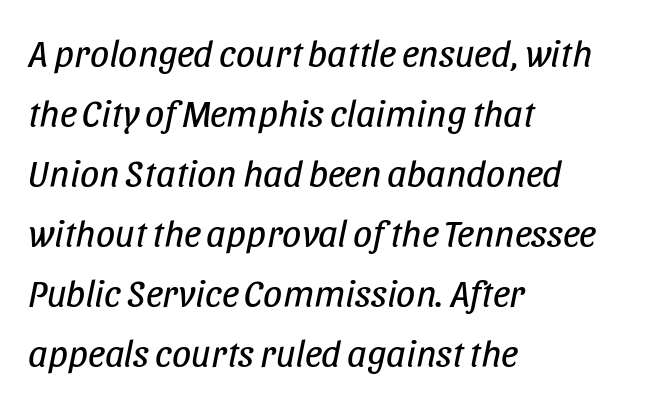
{"italic": "yes", "lean": "right", "slant_degrees": 11, "bold": "no", "weight": "regular", "width": "condensed", "stroke_contrast": "low", "x_height": "large", "monospaced": "no", "underline": "no", "align": "left", "line_spacing": "normal", "line_spacing_ratio": 1.58, "letter_spacing": "normal", "letter_spacing_em": 0.0, "glyph_px": 38}
